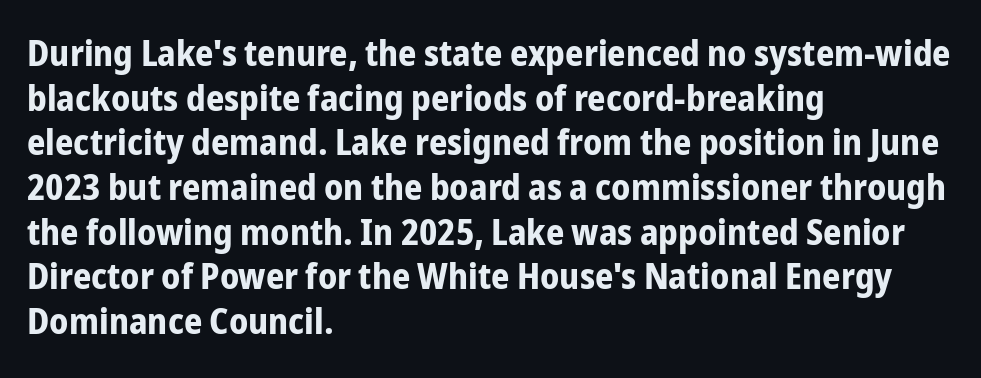
When letters stand straight like this, we call the style roman or upright. Heavy, bold letterforms. Does the copy run flush right? No — it runs flush left. Tracking here is standard; glyphs follow each other at the usual distance.
